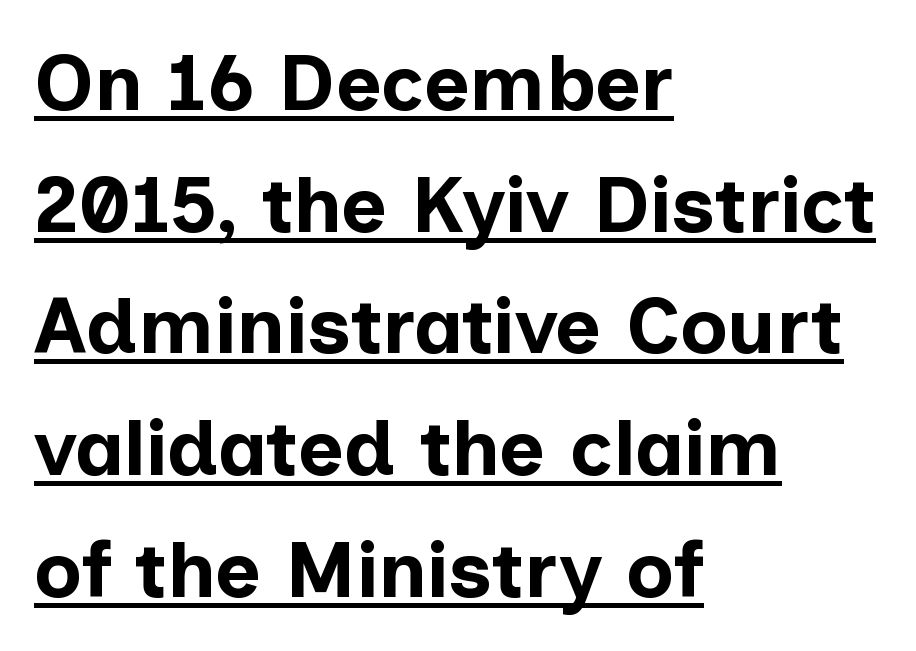
Q: Is the text bold? A: Yes.
Q: Is the text italic (slanted)? A: No, it is upright.
Q: Is the typeface a serif or a sans-serif typeface? A: Sans-serif.
Q: Is the text underlined? A: Yes.
Q: How is the paragraph aligned? A: Left-aligned.
Q: Is the spacing between letters normal or unusually wide? A: Normal.
Q: Is the spacing between lines tight, normal or loose? A: Normal.
Q: Width (condensed, normal, or wide)? A: Normal.
Q: Stroke contrast? A: Low.
Q: x-height? A: Medium.
Q: Monospaced? A: No.
